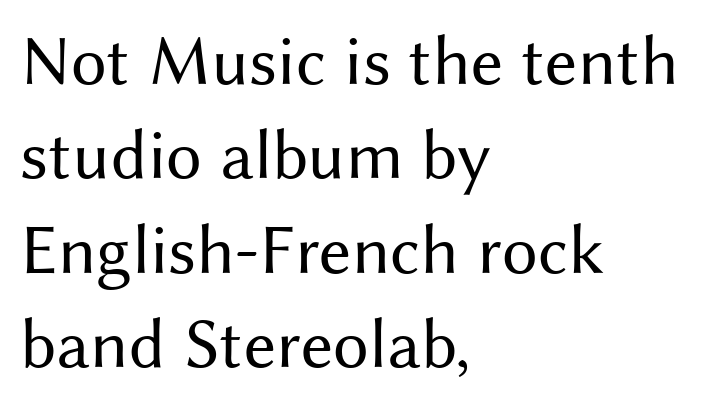
{"serif": "no", "italic": "no", "bold": "no", "weight": "regular", "width": "normal", "stroke_contrast": "medium", "x_height": "medium", "monospaced": "no", "underline": "no", "align": "left", "line_spacing": "normal", "line_spacing_ratio": 1.33, "letter_spacing": "normal", "letter_spacing_em": 0.0, "glyph_px": 71}
